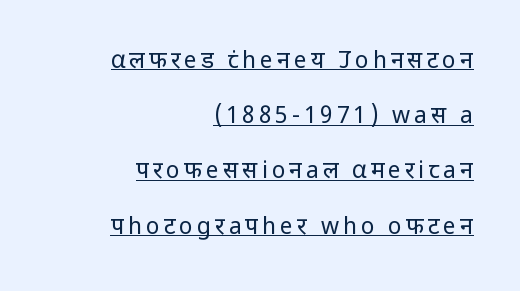
{"italic": "no", "bold": "no", "underline": "yes", "align": "right", "line_spacing": "loose", "line_spacing_ratio": 2.4, "glyph_px": 23}
